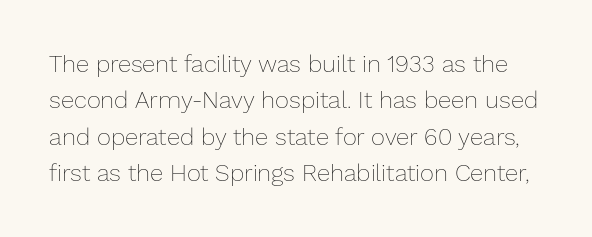
The line-height multiplier appears to be the usual default. Notice how the stems are strictly vertical — no italics here. Does extra space separate the letters? No, they use regular spacing. Nothing heavy about these letters — not bold at all. Beneath every word, the page is bare.
